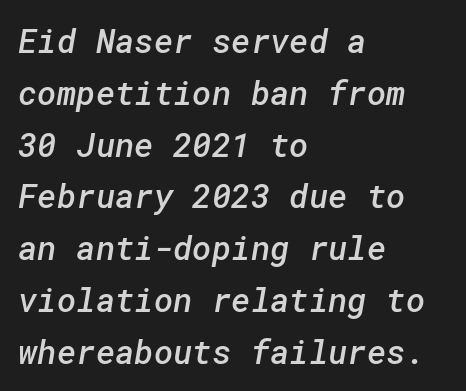
Regarding leading, the lines here are spaced in the standard way. Anything drawn beneath the words? Only blank space. The passage shown has conventional tracking throughout. Typographic density is moderately raised because the face is semibold. The typesetter chose a ragged-right arrangement here.
